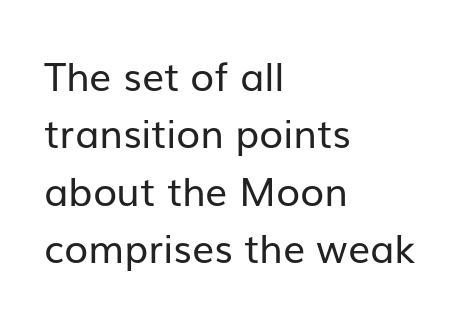
Q: Is the text bold? A: No.
Q: Is the text italic (slanted)? A: No, it is upright.
Q: Is the typeface a serif or a sans-serif typeface? A: Sans-serif.
Q: Is the text underlined? A: No.
Q: How is the paragraph aligned? A: Left-aligned.
Q: Is the spacing between letters normal or unusually wide? A: Normal.
Q: Is the spacing between lines tight, normal or loose? A: Normal.
Q: Width (condensed, normal, or wide)? A: Normal.
Q: Stroke contrast? A: Low.
Q: x-height? A: Medium.
Q: Monospaced? A: No.
